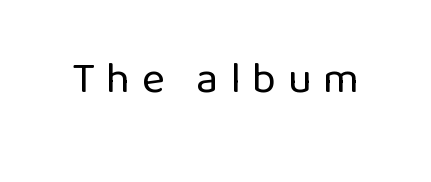
A typesetter would call this heavily tracked-out type. Ordinary non-slanted type is in use. The string is rendered with underlining switched off. Is this a fixed-width face? No — the glyphs have proportional, varying widths. Regarding serifs, this sample does without them. Heaviness? Minimal to ordinary, like unemphasized prose.
